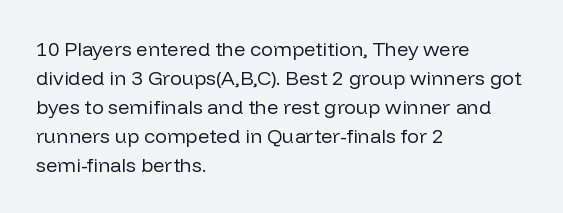
{"italic": "no", "bold": "no", "underline": "no", "align": "left", "line_spacing": "normal", "line_spacing_ratio": 1.45, "letter_spacing": "normal", "letter_spacing_em": 0.0, "glyph_px": 20}
